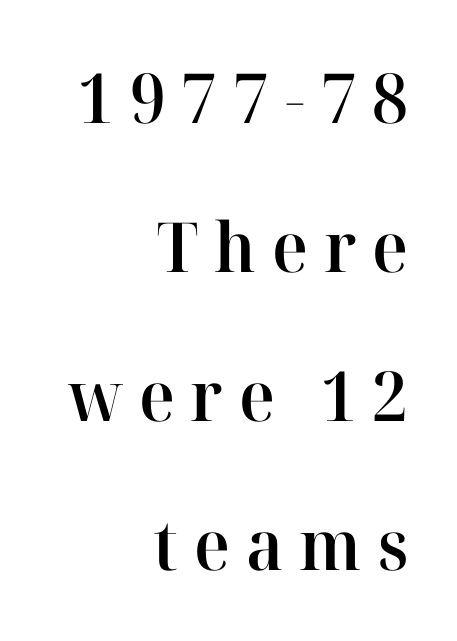
{"serif": "yes", "italic": "no", "bold": "semi", "weight": "semibold", "width": "normal", "stroke_contrast": "high", "x_height": "medium", "monospaced": "no", "underline": "no", "align": "right", "line_spacing": "loose", "line_spacing_ratio": 2.16, "letter_spacing": "wide", "letter_spacing_em": 0.23, "glyph_px": 69}
